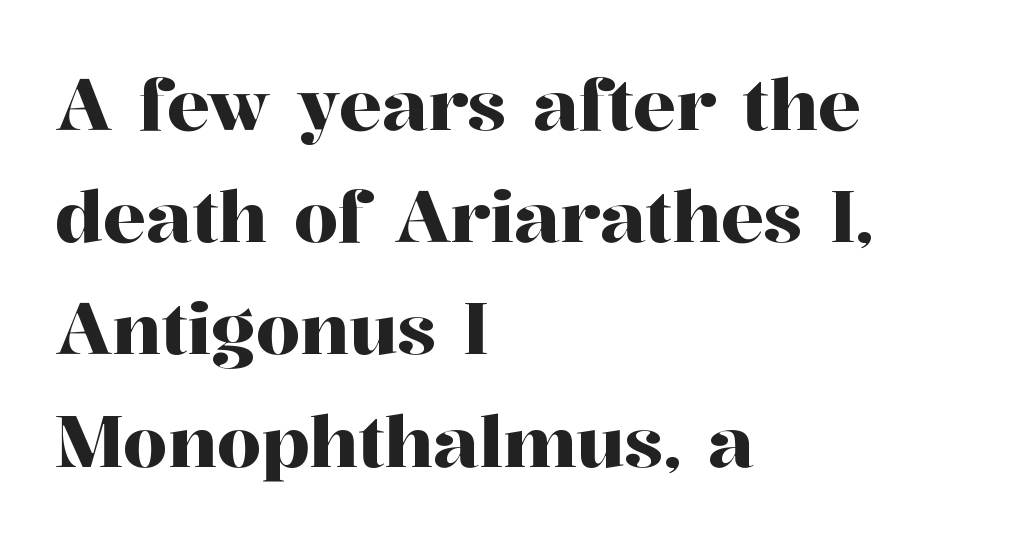
Q: Is the text italic (slanted)? A: No, it is upright.
Q: Is the typeface a serif or a sans-serif typeface? A: Serif.
Q: Is the text underlined? A: No.
Q: How is the paragraph aligned? A: Left-aligned.
Q: Is the spacing between letters normal or unusually wide? A: Normal.
Q: Is the spacing between lines tight, normal or loose? A: Normal.
Q: Width (condensed, normal, or wide)? A: Normal.
Q: Stroke contrast? A: High.
Q: x-height? A: Medium.
Q: Monospaced? A: No.
